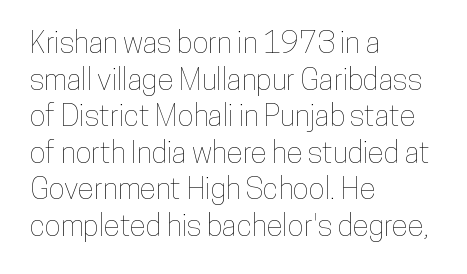
The image shows 30 px condensed type, upright; set left-aligned, line spacing 1.22x, normal letter spacing, not underlined; low stroke contrast and a medium x-height.
